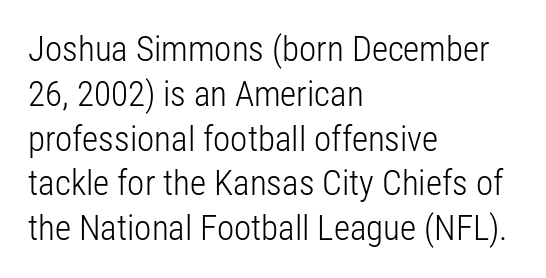
Unmarked baselines from the first word to the last. Short and long lines alike share a common starting point at left. These lines are rendered in a variable-pitch font. The leading is moderate, giving the passage an even texture. This rendering employs a face without finishing strokes, i.e., a sans-serif.
